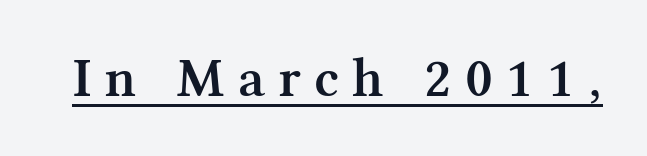
The image shows 57 px semibold serif type, upright; set unusually wide letter spacing (+0.23 em), underlined; medium stroke contrast and a medium x-height.
